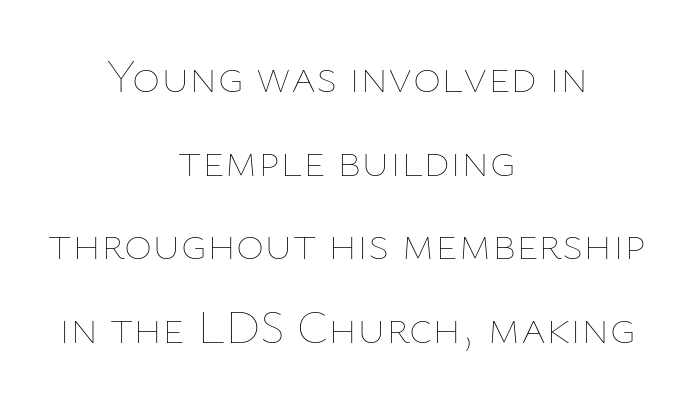
Q: Is the text bold? A: No.
Q: Is the text italic (slanted)? A: No, it is upright.
Q: Is the text underlined? A: No.
Q: How is the paragraph aligned? A: Centered.
Q: Is the spacing between letters normal or unusually wide? A: Normal.
Q: Width (condensed, normal, or wide)? A: Normal.
Q: Stroke contrast? A: Low.
Q: x-height? A: Medium.
Q: Monospaced? A: No.
